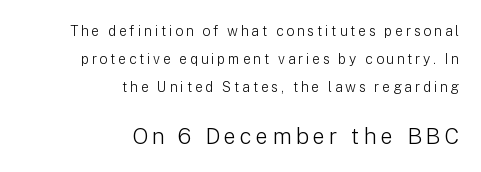
Q: Is the text bold? A: No.
Q: Is the text italic (slanted)? A: No, it is upright.
Q: Is the text underlined? A: No.
Q: How is the paragraph aligned? A: Right-aligned.
Q: Is the spacing between lines tight, normal or loose? A: Loose.
Q: Which block of text is set in a larger size, the first (top) or the second (bottom)? A: The second (bottom) one.
